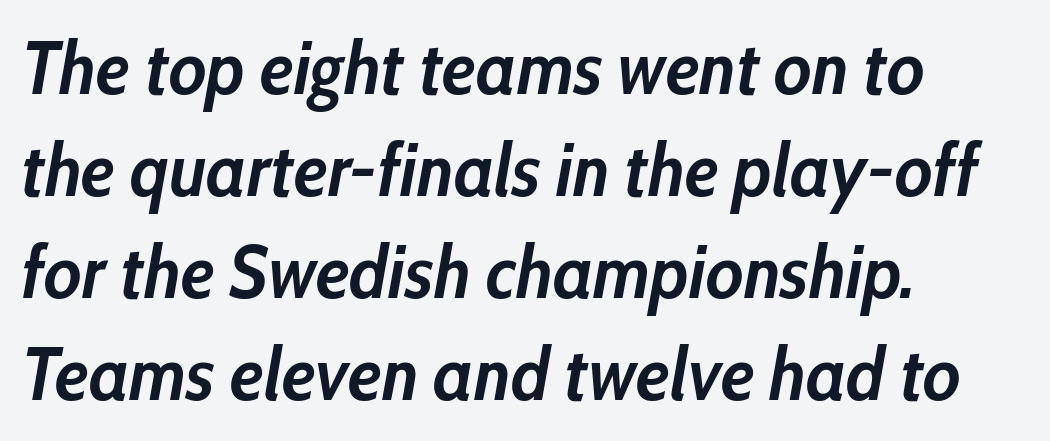
{"italic": "yes", "lean": "right", "slant_degrees": 10, "bold": "yes", "weight": "semibold", "width": "condensed", "stroke_contrast": "low", "x_height": "medium", "monospaced": "no", "underline": "no", "align": "left", "line_spacing": "normal", "line_spacing_ratio": 1.36, "letter_spacing": "normal", "letter_spacing_em": 0.0, "glyph_px": 75}
